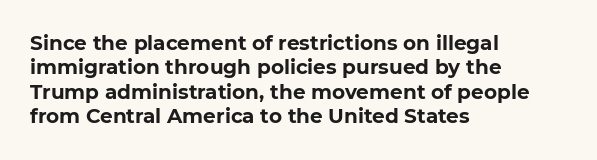
In terms of weight, the rendering is a true, heavy bold. In CSS terms this would be text-align: left. This rendering leaves character spacing at its baseline value. Honestly, there is no underline to notice here at all. The typography opts for an upright posture over an oblique one.
